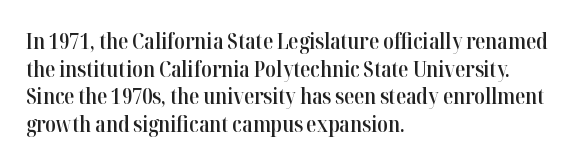
This sample uses plain, unmodified letter spacing. The foot of each line stays bare and open. The leading is moderate, giving the passage an even texture. A somewhat darkened texture: the type is semibold rather than bold.
